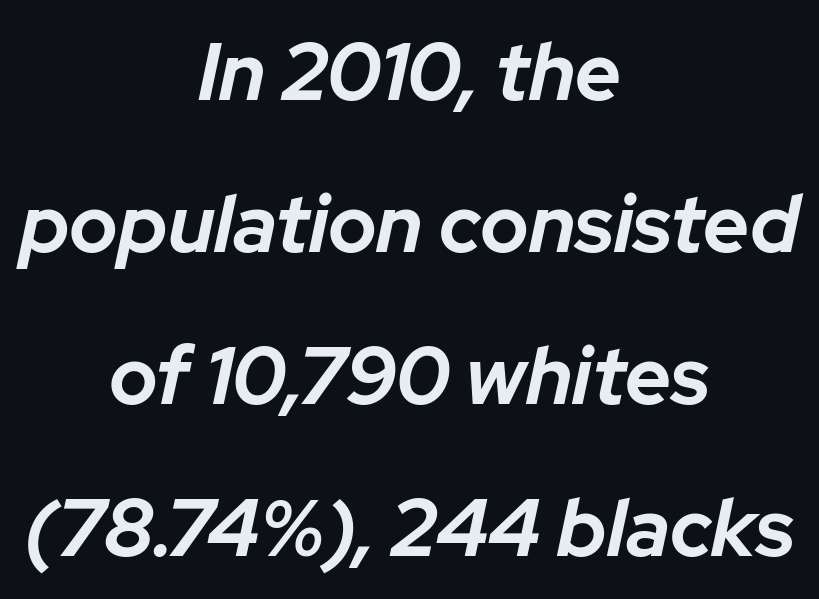
Q: Is the text bold? A: Yes.
Q: Is the text italic (slanted)? A: Yes, it leans right by about 12 degrees.
Q: Is the text underlined? A: No.
Q: How is the paragraph aligned? A: Centered.
Q: Is the spacing between letters normal or unusually wide? A: Normal.
Q: Is the spacing between lines tight, normal or loose? A: Loose.
Q: Width (condensed, normal, or wide)? A: Normal.
Q: Stroke contrast? A: Low.
Q: x-height? A: Medium.
Q: Monospaced? A: No.
